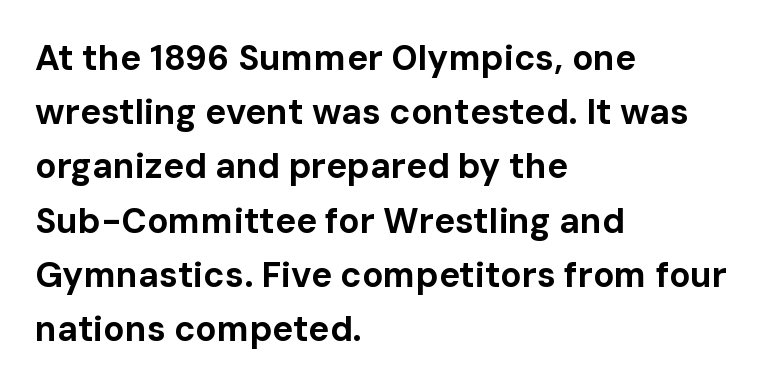
The image shows 35 px bold sans-serif type, upright; set left-aligned, normal line spacing (1.55x), normal letter spacing, not underlined; low stroke contrast and a medium x-height.
